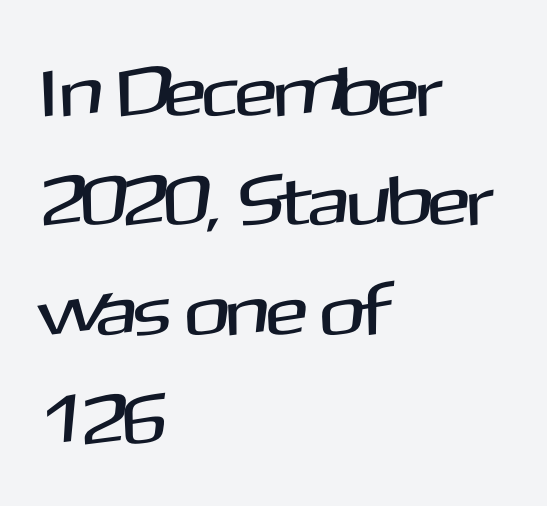
Honestly, the row spacing looks completely unremarkable. These lines stack with their left ends in a neat column. This rendering employs a face without finishing strokes, i.e., a sans-serif. The rendering uses natural spacing where letterforms have individual widths.
